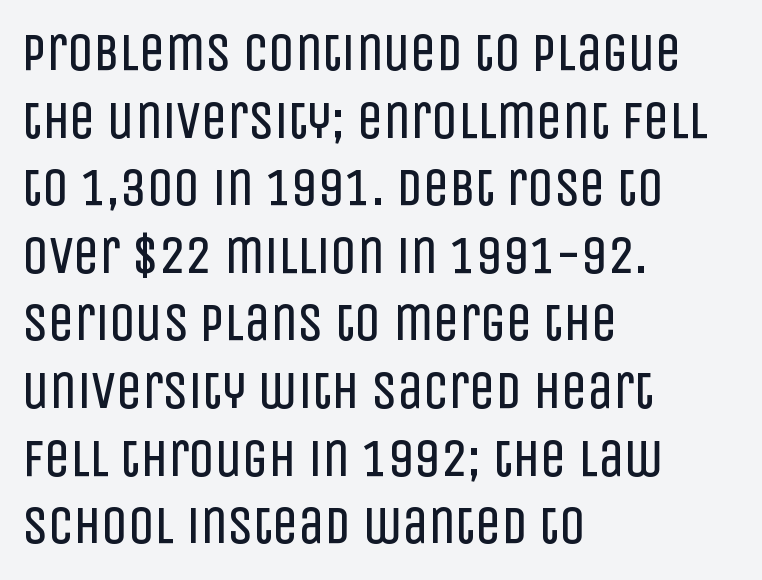
A typesetter would call this zero additional tracking. The rendering uses natural spacing where letterforms have individual widths. What's the leading like? Ordinary, nothing unusual. Any mark beneath the type? The region is blank.
